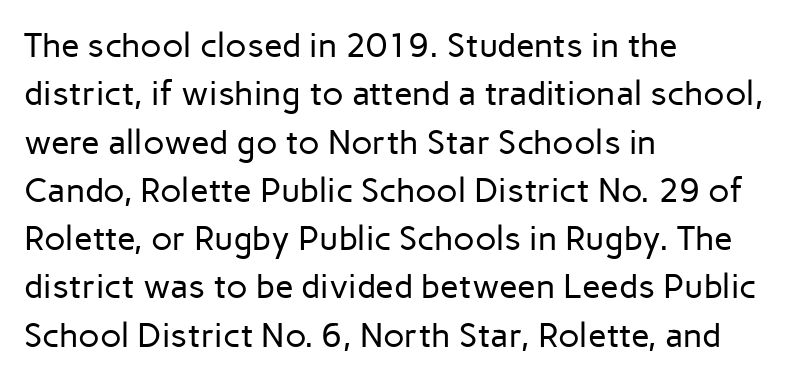
Q: Is the text bold? A: No.
Q: Is the text italic (slanted)? A: No, it is upright.
Q: Is the typeface a serif or a sans-serif typeface? A: Sans-serif.
Q: Is the text underlined? A: No.
Q: How is the paragraph aligned? A: Left-aligned.
Q: Is the spacing between letters normal or unusually wide? A: Normal.
Q: Is the spacing between lines tight, normal or loose? A: Normal.
Q: Width (condensed, normal, or wide)? A: Normal.
Q: Stroke contrast? A: Low.
Q: x-height? A: Medium.
Q: Monospaced? A: No.
